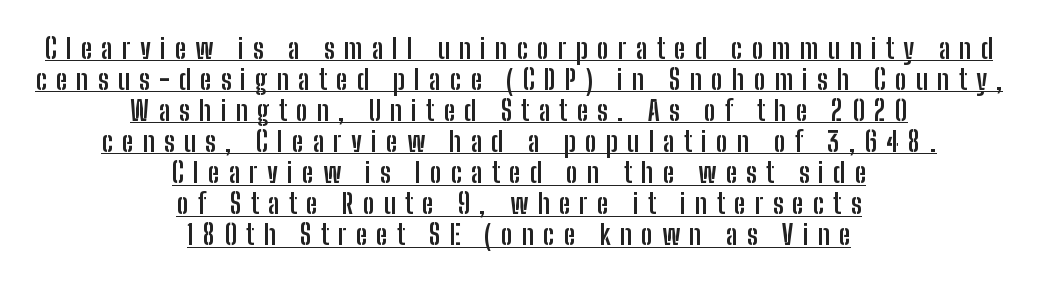
Each line is balanced around a shared central axis. What weight is shown? A full bold with thick strokes. Does the type have serifs? No, each stem ends abruptly. The font's upright variant was chosen for this text. Do the characters align in a grid? No, the font is proportional.
